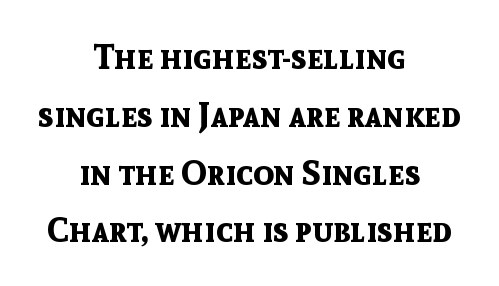
Q: Is the text bold? A: Yes.
Q: Is the text italic (slanted)? A: No, it is upright.
Q: Is the typeface a serif or a sans-serif typeface? A: Sans-serif.
Q: Is the text underlined? A: No.
Q: How is the paragraph aligned? A: Centered.
Q: Is the spacing between letters normal or unusually wide? A: Normal.
Q: Is the spacing between lines tight, normal or loose? A: Normal.
Q: Width (condensed, normal, or wide)? A: Normal.
Q: x-height? A: Medium.
Q: Monospaced? A: No.
